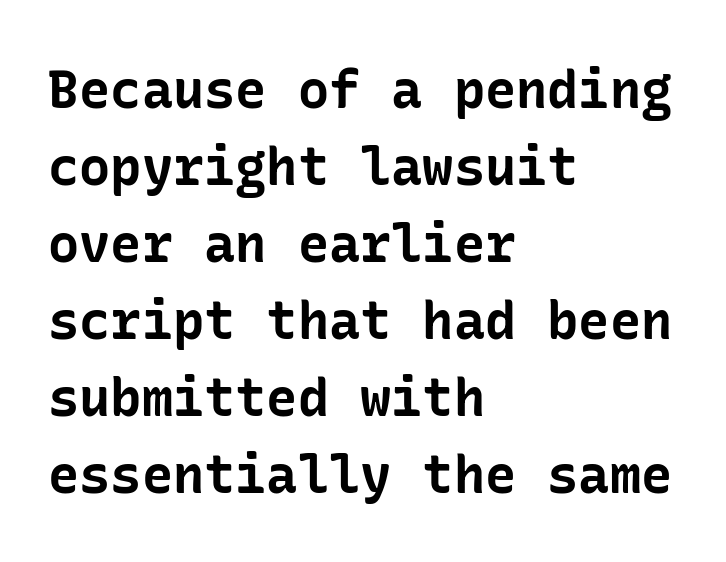
The image shows 52 px bold sans-serif type, upright; set left-aligned, normal line spacing (1.48x), normal letter spacing, not underlined; low stroke contrast and a medium x-height.
